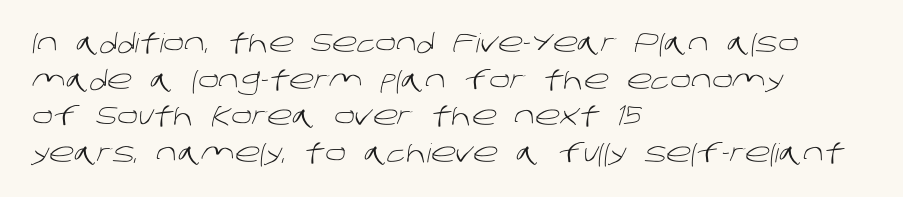
The image shows 26 px text type; set left-aligned, normal line spacing (1.41x), normal letter spacing, not underlined.
